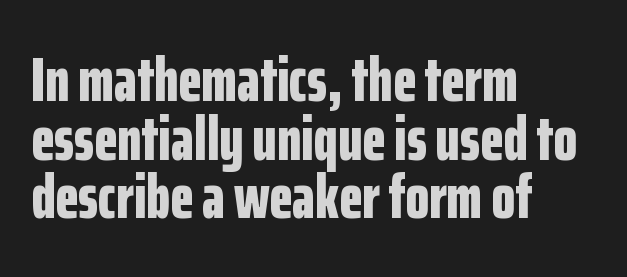
The foot of each line stays bare and open. These lines carry a lot of weight — the face is fully bold. Designer's note — italics off, roman on. Leading is clearly below the norm, producing a dense column.
